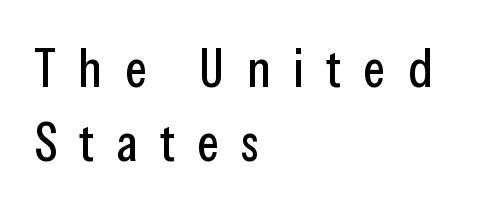
{"serif": "no", "italic": "no", "width": "condensed", "stroke_contrast": "low", "x_height": "medium", "monospaced": "no", "underline": "no", "align": "left", "line_spacing": "normal", "line_spacing_ratio": 1.39, "letter_spacing": "wide", "letter_spacing_em": 0.42, "glyph_px": 53}
